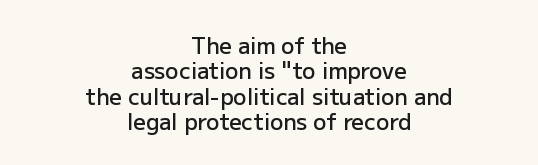
Q: Is the text bold? A: Semi-bold.
Q: Is the text italic (slanted)? A: No, it is upright.
Q: Is the text underlined? A: No.
Q: How is the paragraph aligned? A: Centered.
Q: Is the spacing between letters normal or unusually wide? A: Normal.
Q: Is the spacing between lines tight, normal or loose? A: Tight.
